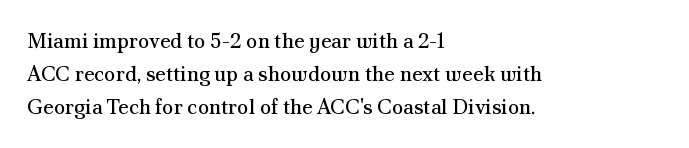
No italicization has been applied; the sample stays upright. This rendering features lettering with no underline. Summary of weight: not heavy and not bold. The typesetter chose a ragged-right arrangement here. The vertical gap from one line to the next is medium.
